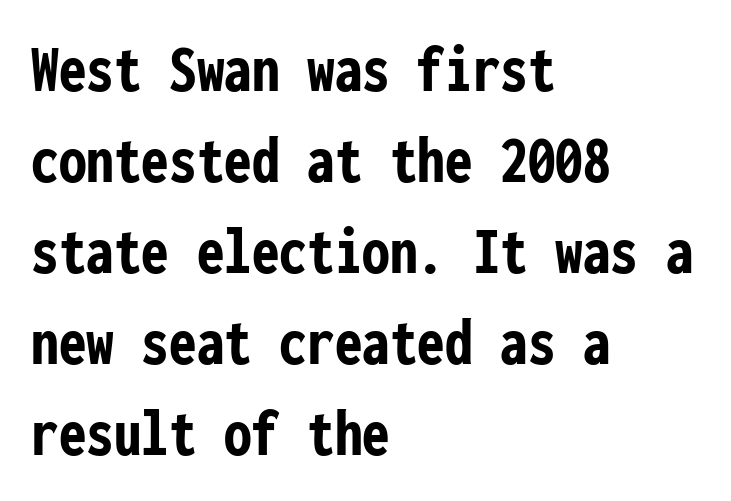
Q: Is the text bold? A: Yes.
Q: Is the text italic (slanted)? A: No, it is upright.
Q: Is the typeface a serif or a sans-serif typeface? A: Sans-serif.
Q: Is the text underlined? A: No.
Q: How is the paragraph aligned? A: Left-aligned.
Q: Is the spacing between letters normal or unusually wide? A: Normal.
Q: Is the spacing between lines tight, normal or loose? A: Normal.
Q: Width (condensed, normal, or wide)? A: Condensed.
Q: Stroke contrast? A: Low.
Q: x-height? A: Medium.
Q: Monospaced? A: Yes.
